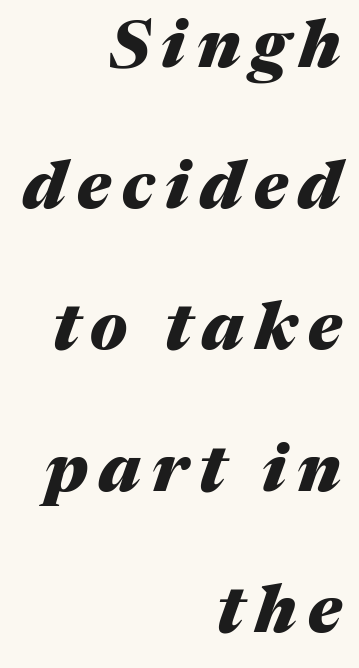
Q: Is the text bold? A: Yes.
Q: Is the text italic (slanted)? A: Yes, it leans right by about 17 degrees.
Q: Is the text underlined? A: No.
Q: How is the paragraph aligned? A: Right-aligned.
Q: Is the spacing between lines tight, normal or loose? A: Loose.
Q: Width (condensed, normal, or wide)? A: Normal.
Q: Stroke contrast? A: Medium.
Q: x-height? A: Medium.
Q: Monospaced? A: No.
